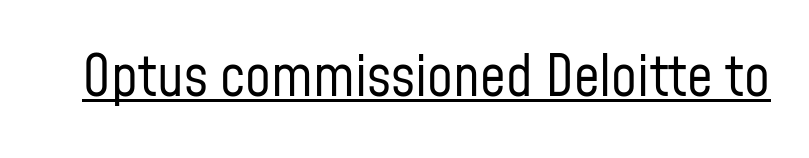
{"serif": "no", "italic": "no", "bold": "no", "weight": "regular", "width": "condensed", "stroke_contrast": "low", "x_height": "medium", "monospaced": "no", "underline": "yes", "letter_spacing": "normal", "letter_spacing_em": 0.0, "glyph_px": 57}
